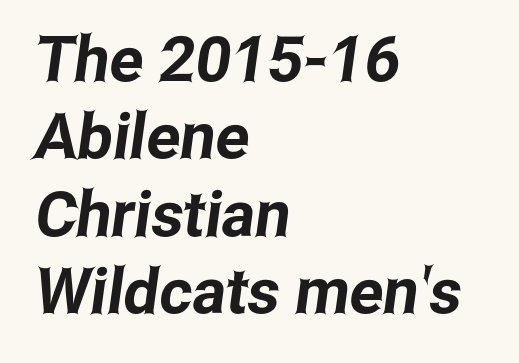
The rendering anchors every line to the left-hand side. Proportional: the letters do not fall into vertical columns. Nothing sits at the stroke ends, so this counts as sans-serif. Descender tails drop into unmarked territory. You could call the tracking neutral — neither tight nor loose.
